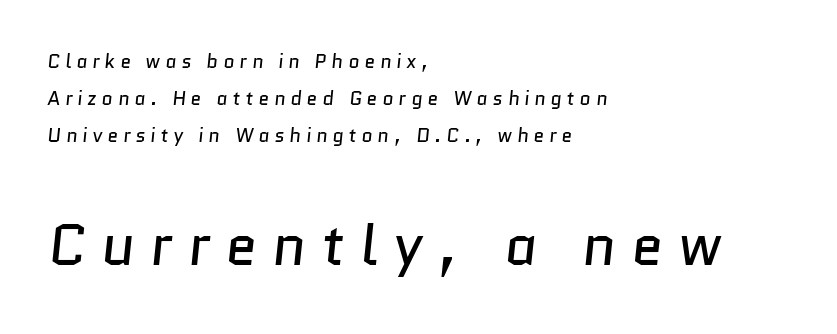
{"serif": "no", "bold": "no", "weight": "regular", "width": "normal", "stroke_contrast": "low", "x_height": "medium", "monospaced": "no", "underline": "no", "align": "left", "line_spacing": "loose", "line_spacing_ratio": 1.96, "letter_spacing": "wide", "letter_spacing_em": 0.27, "larger_block": "second", "size_ratio": 3.0, "glyph_px": 57}
